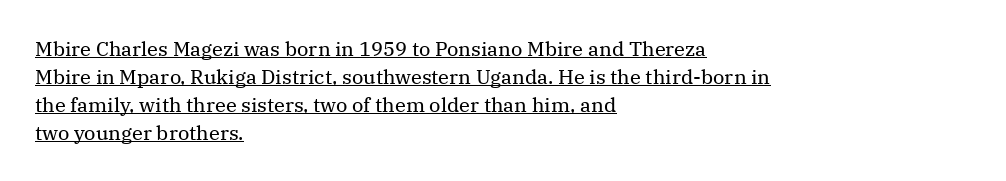
The image shows 20 px text type, upright; set left-aligned, normal line spacing (1.4x), normal letter spacing, underlined.
